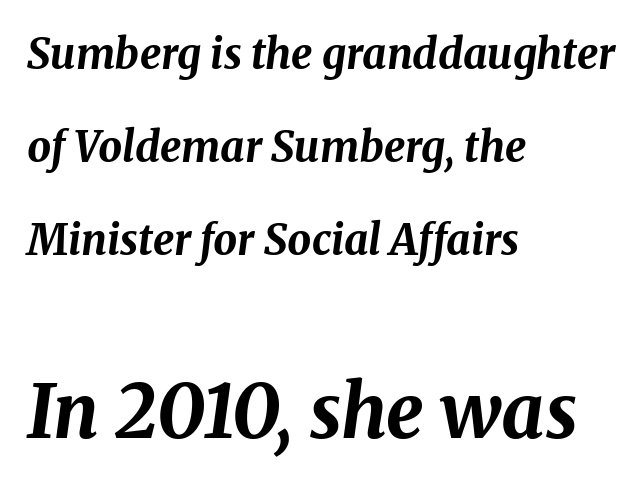
Horizontal bands of white between lines are thick stripes. If you squint, the bottom block still reads clearly — it's the larger of the two. The face used here is rendered with its standard letterfit. The passage shown is typed in a proportional face where columns would drift.
